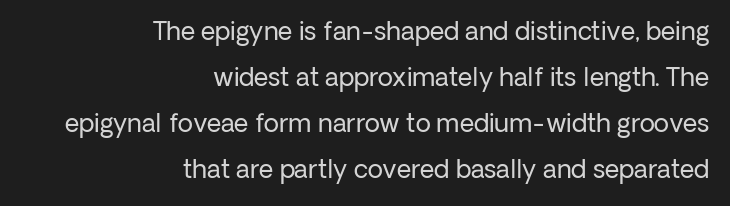
{"italic": "no", "bold": "no", "underline": "no", "align": "right", "line_spacing_ratio": 1.84, "letter_spacing": "normal", "letter_spacing_em": 0.0, "glyph_px": 25}
